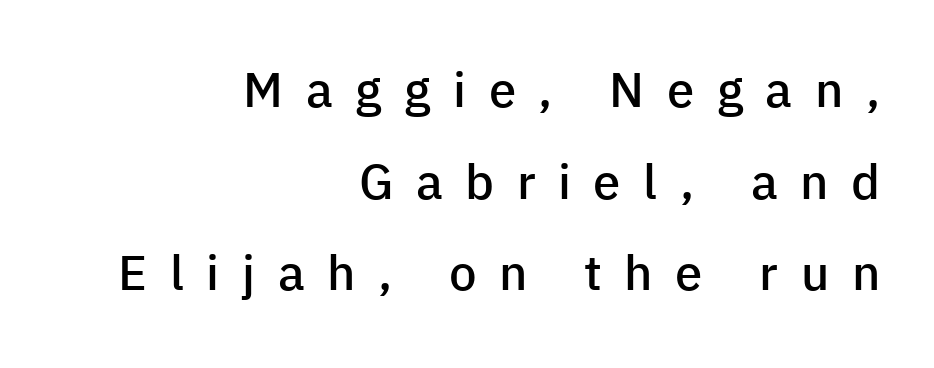
The image shows 49 px semibold sans-serif type, upright; set right-aligned, line spacing 1.87x, unusually wide letter spacing (+0.46 em), not underlined; low stroke contrast and a medium x-height.
